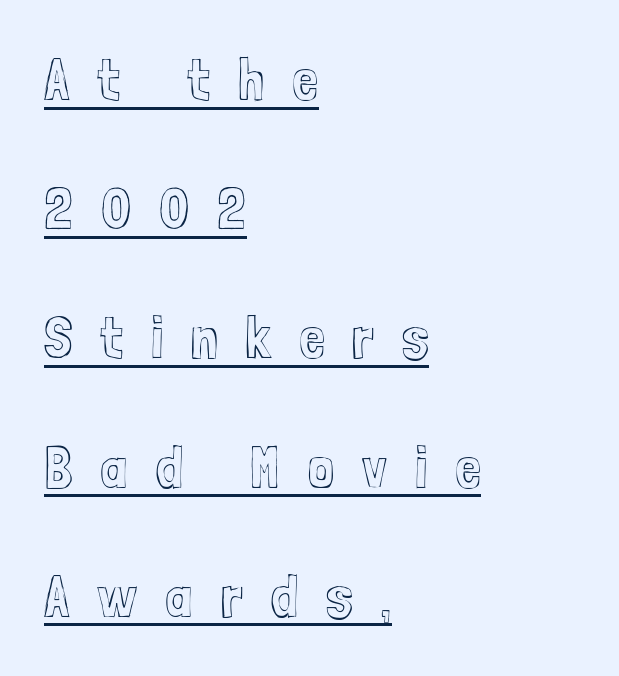
The image shows 59 px condensed type, upright; set left-aligned, loose line spacing (2.19x), unusually wide letter spacing (+0.47 em), underlined; a medium x-height.
